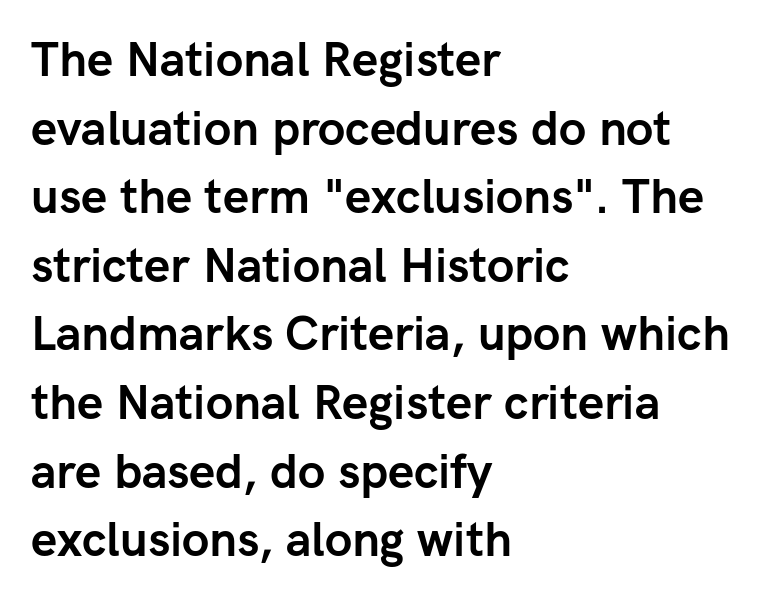
{"serif": "no", "italic": "no", "bold": "yes", "weight": "semibold", "width": "normal", "stroke_contrast": "low", "x_height": "medium", "monospaced": "no", "underline": "no", "align": "left", "line_spacing": "normal", "line_spacing_ratio": 1.46, "letter_spacing": "normal", "letter_spacing_em": 0.0, "glyph_px": 47}
